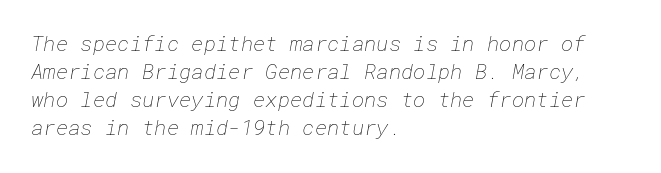
Q: Is the text bold? A: No.
Q: Is the text underlined? A: No.
Q: How is the paragraph aligned? A: Left-aligned.
Q: Is the spacing between letters normal or unusually wide? A: Normal.
Q: Is the spacing between lines tight, normal or loose? A: Normal.
